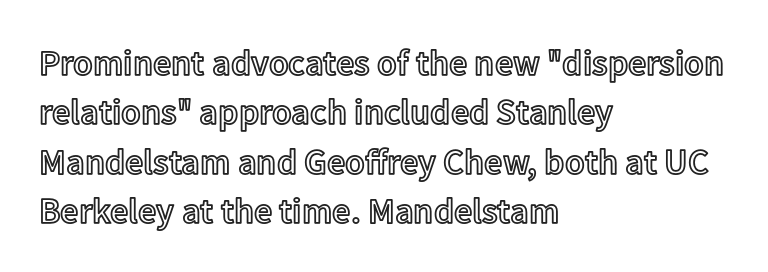
The image shows 36 px text type, upright; set left-aligned, normal line spacing (1.37x), normal letter spacing, not underlined; a medium x-height.
